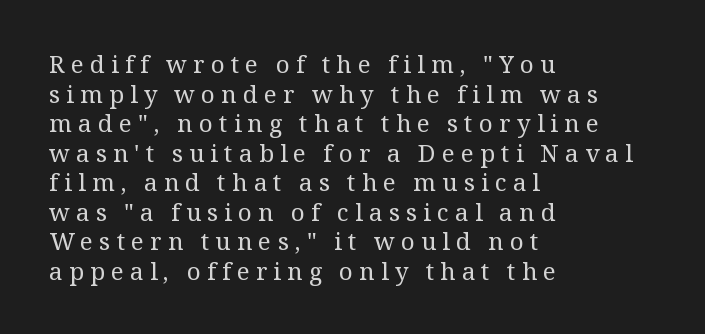
Stroke thickness stays within the range of a standard reading face or lighter. Unlike italic type, these characters show no tilt at all. Here the glyphs are tracked loosely, breaking word shapes into spaced letters. Notice how the passage keeps a crisp vertical edge on the left only. Quick note: underline off.
